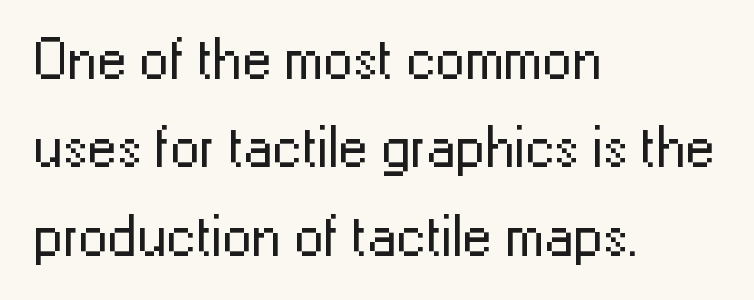
The image shows 59 px regular-weight sans-serif type, upright; set left-aligned, normal line spacing (1.5x), normal letter spacing, not underlined; low stroke contrast and a medium x-height.
